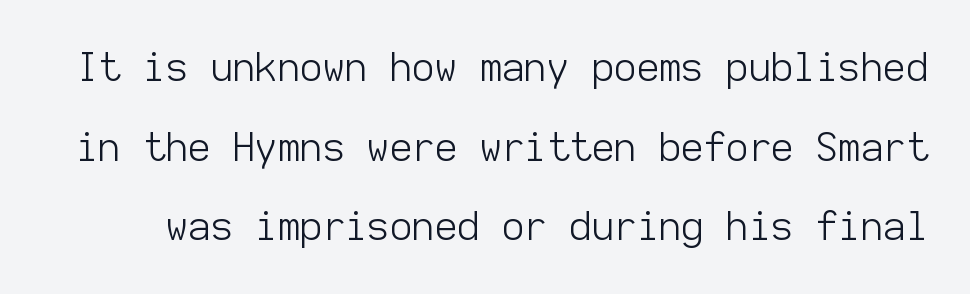
The image shows 39 px light sans-serif type, upright, monospaced; set loose line spacing (2.04x), normal letter spacing, not underlined; low stroke contrast and a medium x-height.
